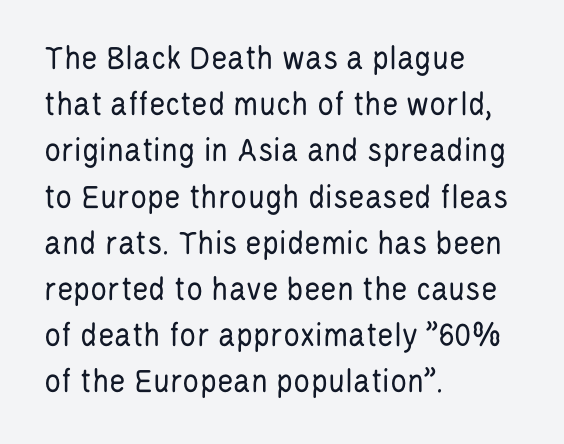
The image shows 35 px regular-weight, condensed sans-serif type, upright; set left-aligned, normal line spacing (1.32x), normal letter spacing, not underlined; low stroke contrast and a large x-height.
